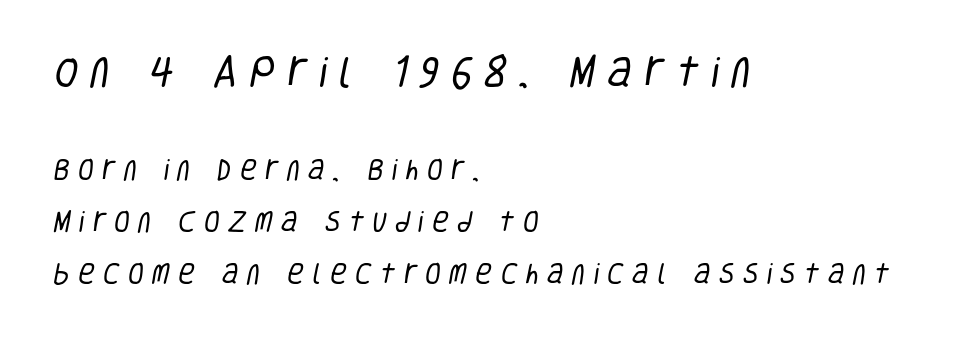
The image shows 34 px regular-weight, condensed sans-serif type; set left-aligned, loose line spacing (2.26x), unusually wide letter spacing (+0.36 em), not underlined; the first (top) block is 1.48x larger; low stroke contrast and a large x-height.
